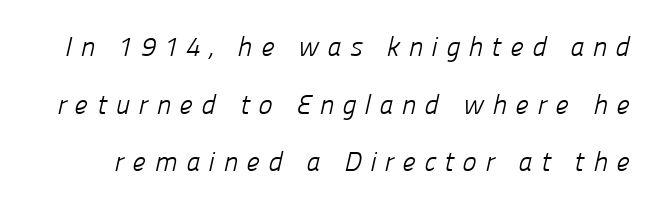
{"bold": "no", "underline": "no", "line_spacing": "loose", "line_spacing_ratio": 2.13, "letter_spacing": "wide", "letter_spacing_em": 0.31, "glyph_px": 27}
